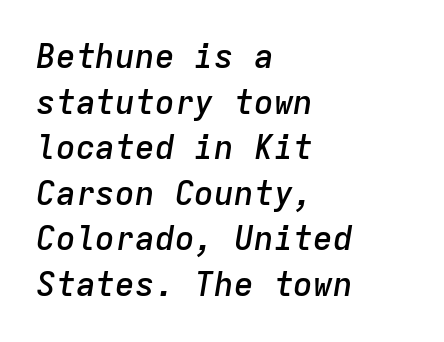
The image shows 33 px semibold type, italic (leaning right), monospaced; set left-aligned, normal line spacing (1.38x), normal letter spacing, not underlined; low stroke contrast and a medium x-height.
